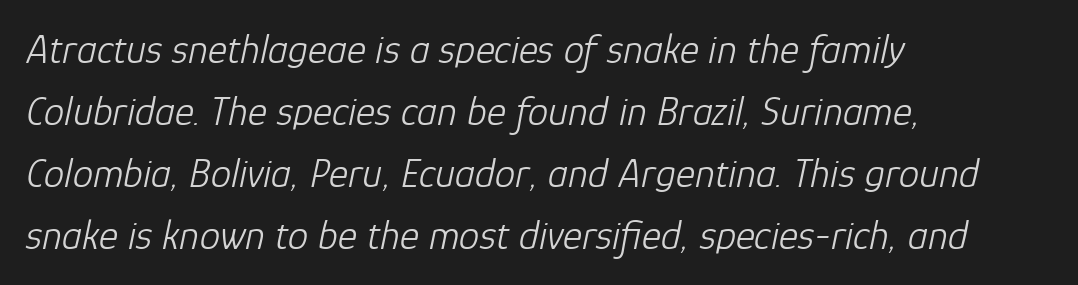
Proportional: the letters do not fall into vertical columns. Vertical spacing — default. The tracking reads as untouched default to a designer's eye. A student would call this left alignment; a typographer would say flush left, rag right. The passage shown is not bold in any degree.
